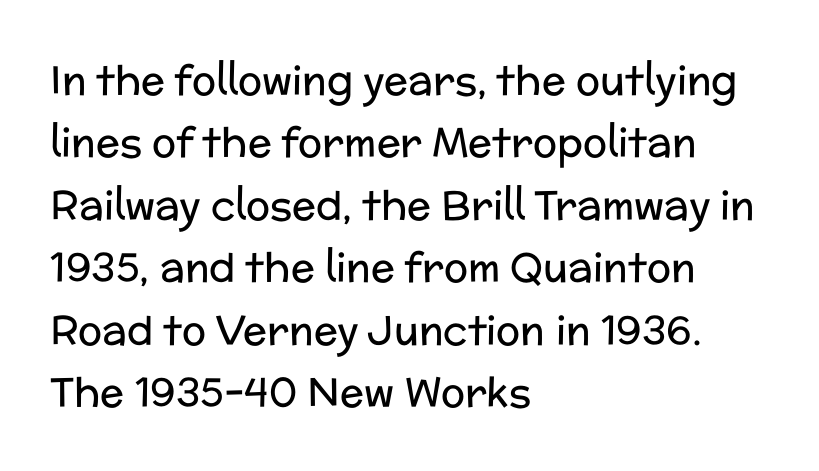
The letters advance in unequal steps, a hallmark of proportional type. A light-to-regular cut is what we see here. Alignment: flush left. Successive baselines arrive at the customary interval. The words here are not underlined. Every character sits straight up, as roman type does.
